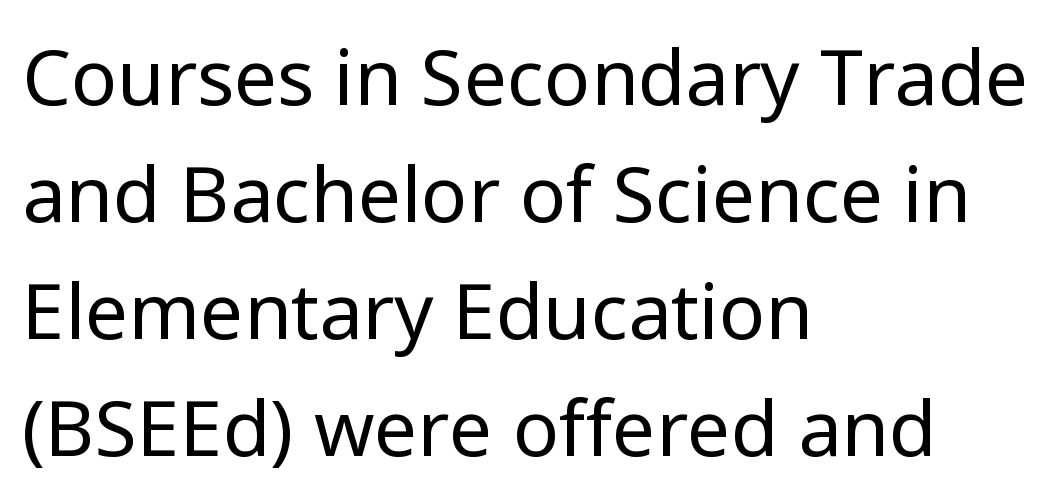
Q: Is the text bold? A: No.
Q: Is the text italic (slanted)? A: No, it is upright.
Q: Is the typeface a serif or a sans-serif typeface? A: Sans-serif.
Q: Is the text underlined? A: No.
Q: How is the paragraph aligned? A: Left-aligned.
Q: Is the spacing between letters normal or unusually wide? A: Normal.
Q: Is the spacing between lines tight, normal or loose? A: Normal.
Q: Width (condensed, normal, or wide)? A: Normal.
Q: Stroke contrast? A: Low.
Q: x-height? A: Medium.
Q: Monospaced? A: No.
